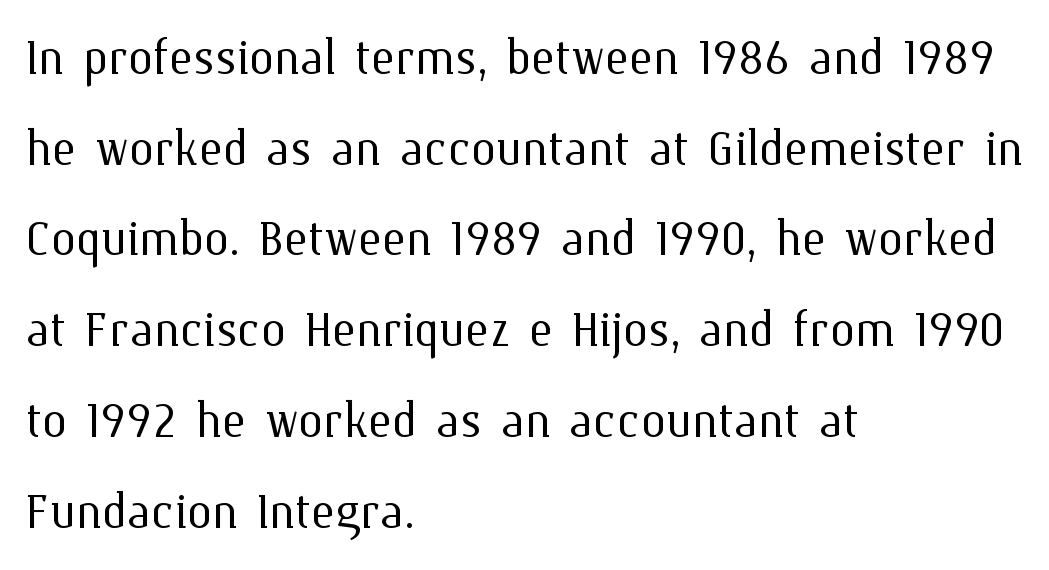
Q: Is the text bold? A: No.
Q: Is the text italic (slanted)? A: No, it is upright.
Q: Is the text underlined? A: No.
Q: How is the paragraph aligned? A: Left-aligned.
Q: Is the spacing between letters normal or unusually wide? A: Normal.
Q: Is the spacing between lines tight, normal or loose? A: Normal.
Q: Width (condensed, normal, or wide)? A: Normal.
Q: Stroke contrast? A: Medium.
Q: x-height? A: Medium.
Q: Monospaced? A: No.
